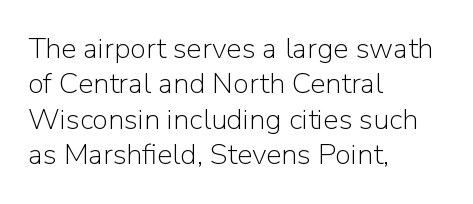
The image shows 29 px light sans-serif type, upright; set left-aligned, line spacing 1.22x, normal letter spacing, not underlined; low stroke contrast and a medium x-height.
